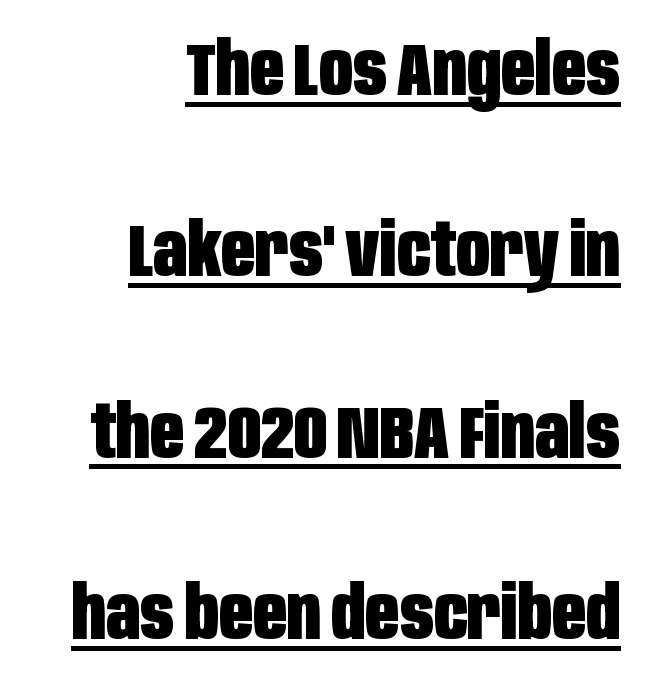
Each line ends at the same right margin while the left side varies. Honestly, the underline is the first thing you notice here. Nope, no serifs anywhere on these letters. What stands out about the letter spacing? Nothing — it is the standard amount. Spacing verdict: proportional, widths tailored to each character.
